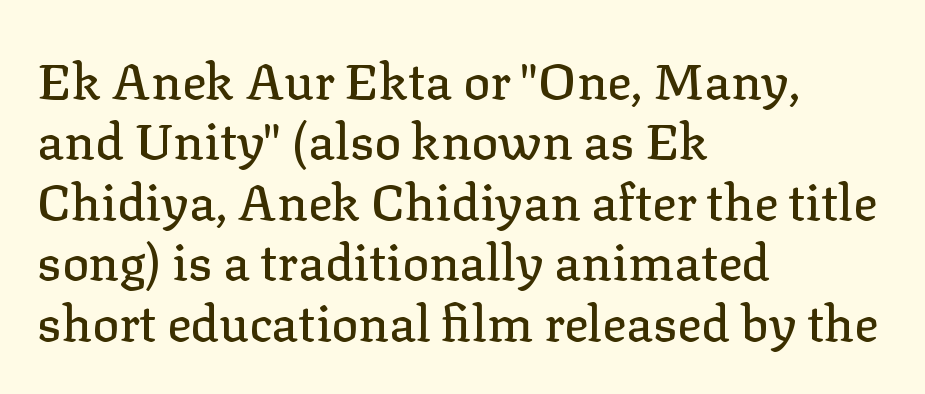
Rendered with straight, roman letterforms. Varying glyph widths throughout — classic text-font behaviour. This sample uses plain, unmodified letter spacing. The passage is arranged the way most books set body copy — flush left.
